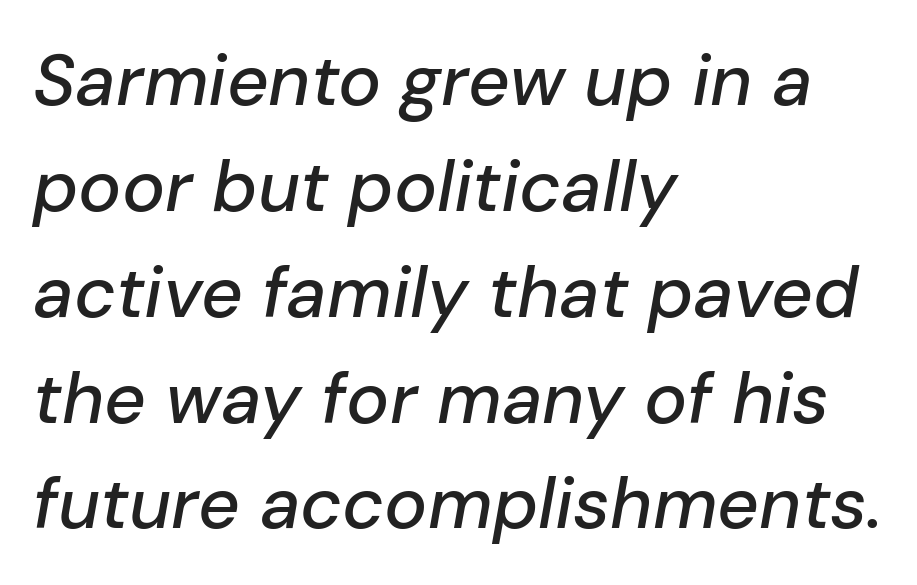
{"italic": "yes", "lean": "right", "slant_degrees": 10, "width": "normal", "stroke_contrast": "low", "x_height": "medium", "monospaced": "no", "underline": "no", "align": "left", "line_spacing": "normal", "line_spacing_ratio": 1.47, "letter_spacing": "normal", "letter_spacing_em": 0.0, "glyph_px": 72}
